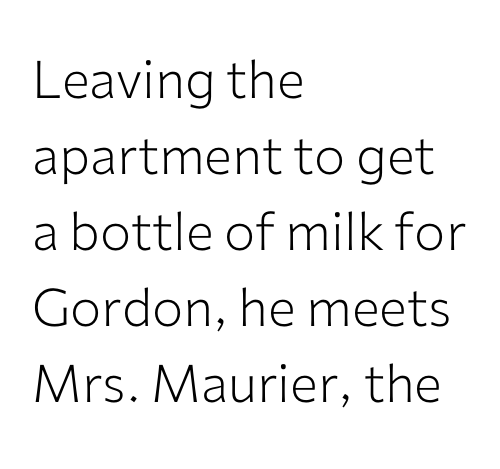
The typeface chosen for these lines omits serifs. No word sits above an underline. Do the characters align in a grid? No, the font is proportional. The block of text has a typical density, with ordinary space between rows.
